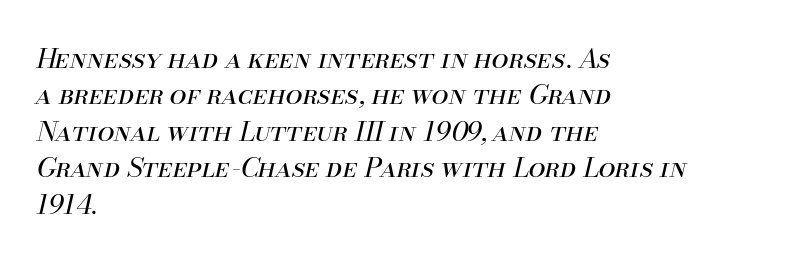
The image shows 27 px text type, italic (leaning right); set left-aligned, normal line spacing (1.35x), normal letter spacing, not underlined.
